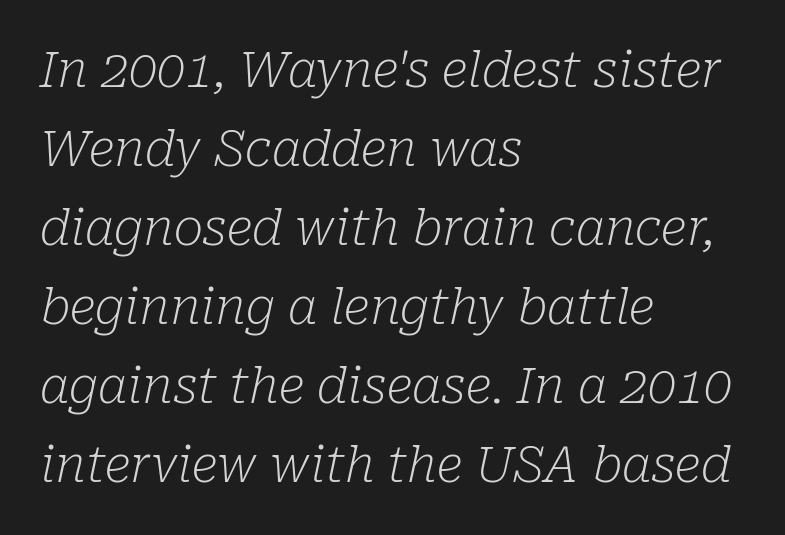
{"serif": "yes", "italic": "yes", "lean": "right", "slant_degrees": 10, "bold": "no", "weight": "light", "width": "normal", "stroke_contrast": "low", "x_height": "medium", "monospaced": "no", "underline": "no", "align": "left", "line_spacing": "normal", "line_spacing_ratio": 1.58, "letter_spacing": "normal", "letter_spacing_em": 0.0, "glyph_px": 50}
